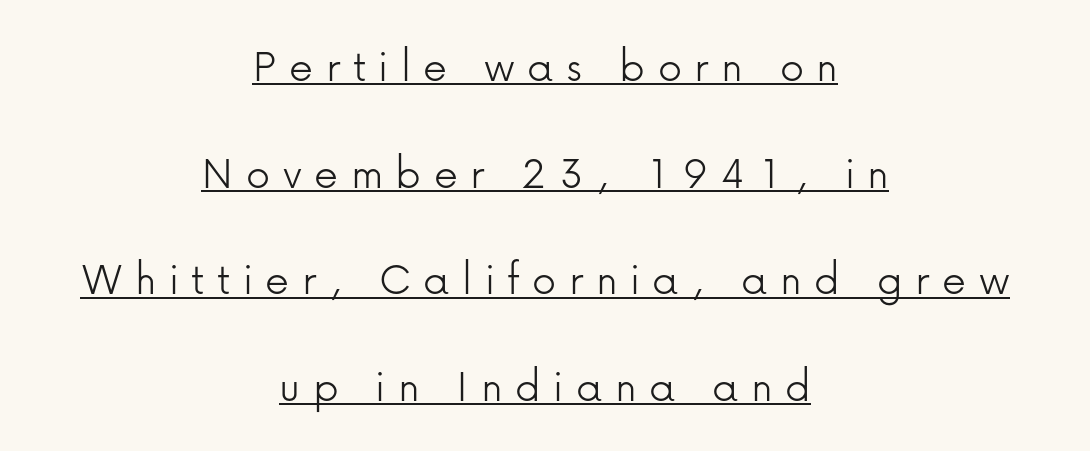
A typesetter would label this face a sans. Display-style spreading of the glyphs; the letterfit is very open. Neither beginnings nor endings align; midpoints do. Honestly, the underline is the first thing you notice here. Spacing verdict: proportional, widths tailored to each character. How would I describe the line gaps? Wide and relaxed.
